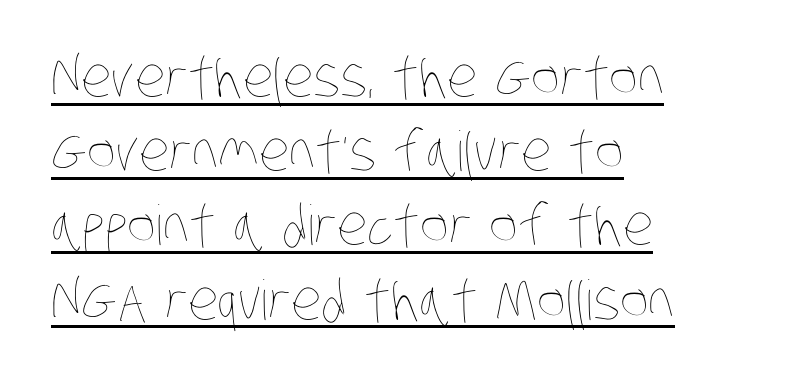
The image shows 55 px thin, condensed type; set left-aligned, normal line spacing (1.35x), normal letter spacing, underlined; low stroke contrast and a large x-height.
